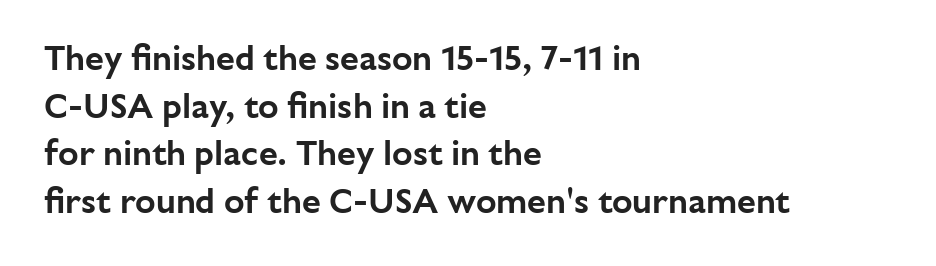
Q: Is the text italic (slanted)? A: No, it is upright.
Q: Is the typeface a serif or a sans-serif typeface? A: Sans-serif.
Q: Is the text underlined? A: No.
Q: How is the paragraph aligned? A: Left-aligned.
Q: Is the spacing between letters normal or unusually wide? A: Normal.
Q: Is the spacing between lines tight, normal or loose? A: Normal.
Q: Width (condensed, normal, or wide)? A: Normal.
Q: Stroke contrast? A: Low.
Q: x-height? A: Medium.
Q: Monospaced? A: No.
